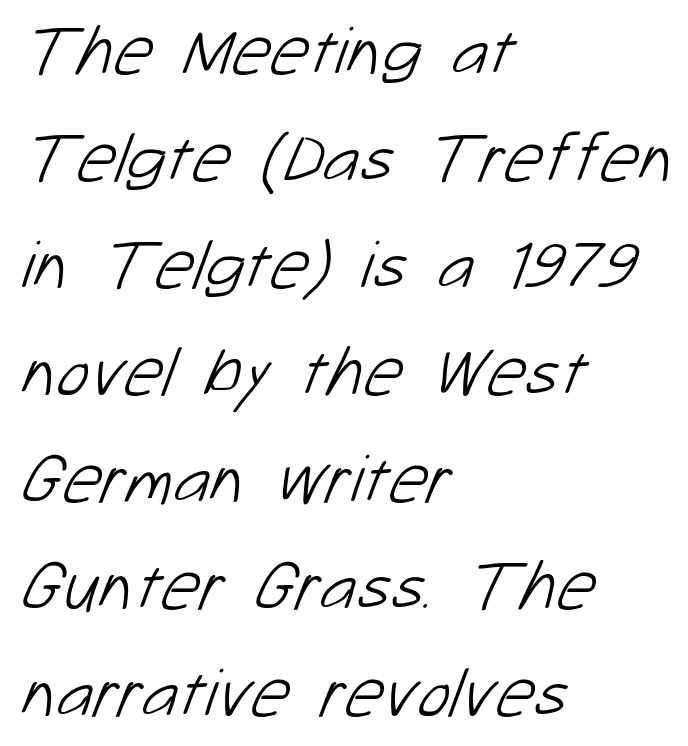
{"serif": "no", "bold": "no", "weight": "light", "width": "normal", "stroke_contrast": "low", "x_height": "medium", "monospaced": "no", "underline": "no", "align": "left", "line_spacing": "normal", "line_spacing_ratio": 1.55, "letter_spacing": "normal", "letter_spacing_em": 0.0, "glyph_px": 69}
